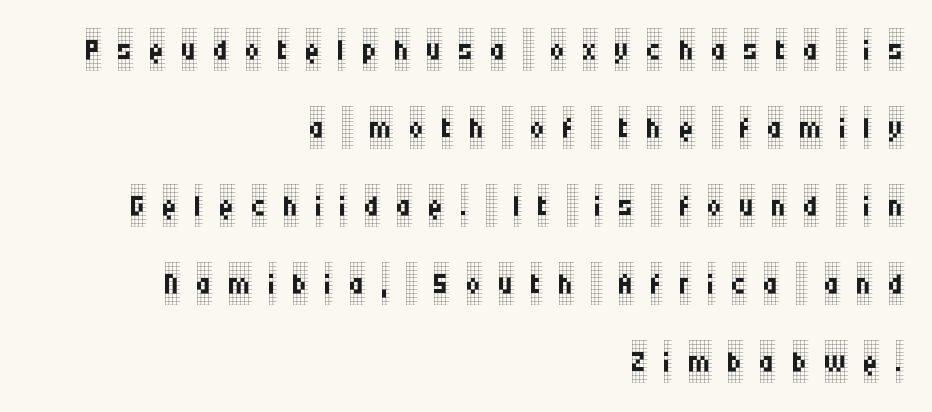
The lettering stays uniformly vertical, giving the passage a roman look. Type style note: has serifs. Caption: multi-line text, flush right, ragged left. Glance below the letters and you will spot only blank space.
